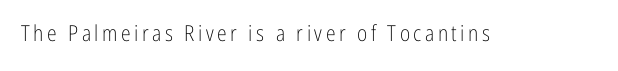
The specimen reads as upright at a glance. The face looks like a standard text weight, possibly lighter. Nobody drew a line under any word here.
